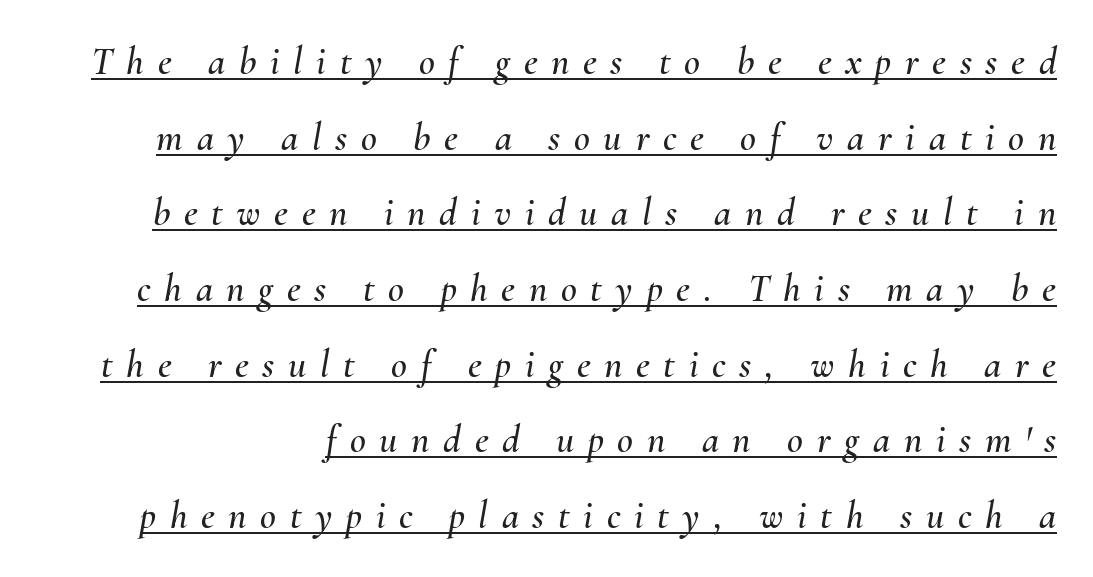
The image shows 39 px text type, italic (leaning right); set loose line spacing (1.94x), unusually wide letter spacing (+0.35 em), underlined; medium stroke contrast and a small x-height.
